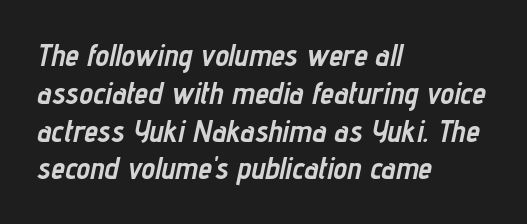
The whole block is typeset with a tilt. The typesetter chose a ragged-right arrangement here. Each letter keeps its own natural width here, so spacing adapts to shape. Clear beneath every line of the passage. The glyphs have the mass of a bold cut. The tracking reads as untouched default to a designer's eye.
